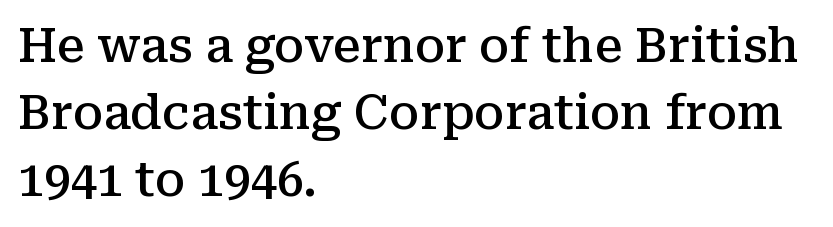
The font family rendered here belongs to the serif group. Caption: multi-line text, flush left, ragged right. Inter-character spacing is left at the font's built-in metrics. A somewhat darkened texture: the type is semibold rather than bold.
